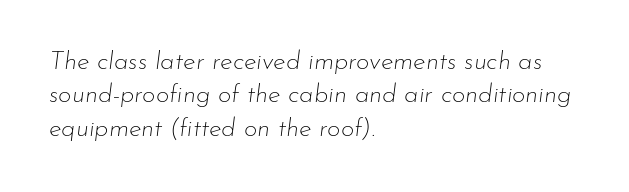
The image shows 26 px text type, italic (leaning right); set left-aligned, normal line spacing (1.28x), normal letter spacing, not underlined.
